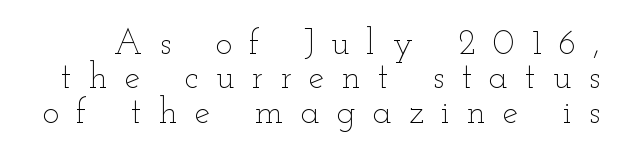
Q: Is the text bold? A: No.
Q: Is the text italic (slanted)? A: No, it is upright.
Q: Is the text underlined? A: No.
Q: Is the spacing between letters normal or unusually wide? A: Unusually wide.
Q: Is the spacing between lines tight, normal or loose? A: Tight.
Q: Width (condensed, normal, or wide)? A: Wide.
Q: Stroke contrast? A: Low.
Q: x-height? A: Small.
Q: Monospaced? A: No.
